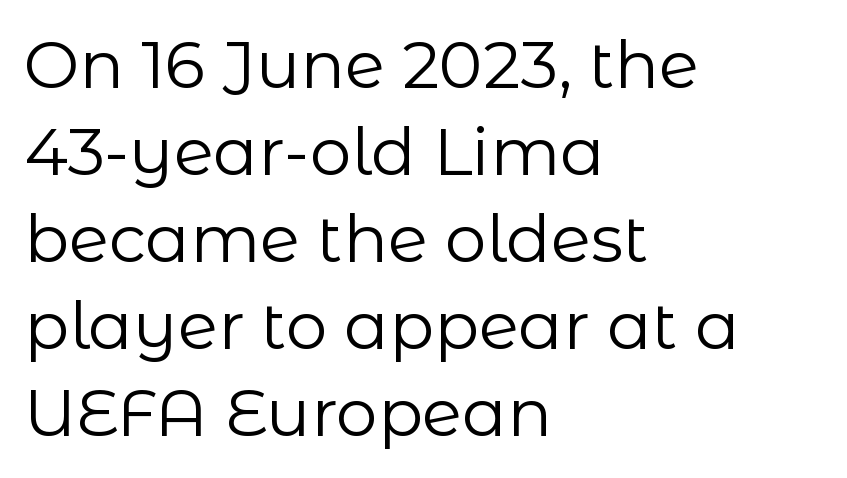
Quick note: underline off. In terms of letterspacing, this is plain default setting. Note the varied advance widths — an 'i' is clearly narrower than an 'm'. If you drew a line through each stem, it would be perfectly vertical. Horizontal bands of white between lines are of average thickness.
